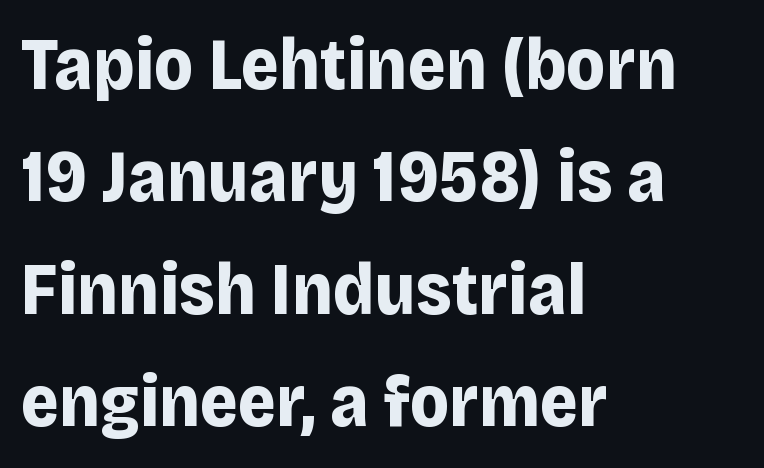
Q: Is the text bold? A: Yes.
Q: Is the text italic (slanted)? A: No, it is upright.
Q: Is the typeface a serif or a sans-serif typeface? A: Sans-serif.
Q: Is the text underlined? A: No.
Q: How is the paragraph aligned? A: Left-aligned.
Q: Is the spacing between letters normal or unusually wide? A: Normal.
Q: Is the spacing between lines tight, normal or loose? A: Normal.
Q: Width (condensed, normal, or wide)? A: Normal.
Q: Stroke contrast? A: Low.
Q: x-height? A: Large.
Q: Monospaced? A: No.
